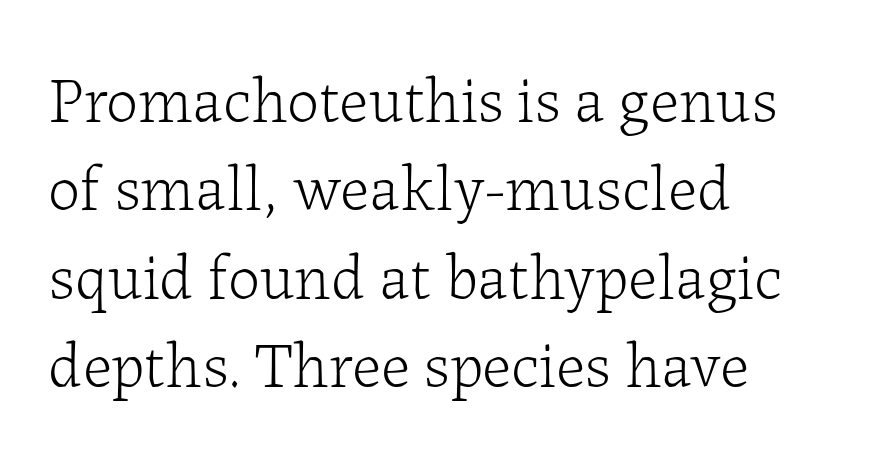
Students, note that the glyphs here touch the page at normal intervals. Underline: absent. The rendering uses a moderate line-height, typical for paragraphs. This is serif lettering, the kind often seen in printed books.
